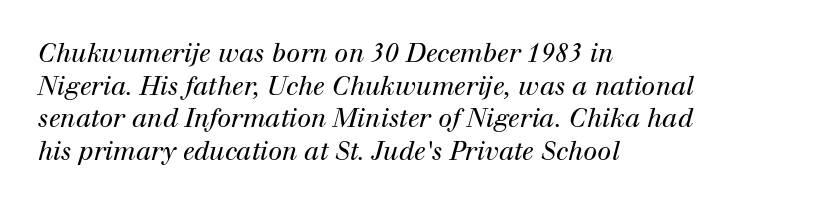
{"italic": "yes", "lean": "right", "slant_degrees": 12, "bold": "no", "underline": "no", "align": "left", "line_spacing": "normal", "line_spacing_ratio": 1.31, "letter_spacing": "normal", "letter_spacing_em": 0.0, "glyph_px": 25}
